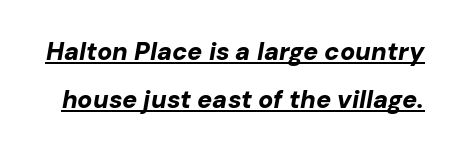
There's an unmistakable incline to the writing here. Quick note: interline space is abundant. Every letter is thick-stroked: bold, no question. Glyph-to-glyph distance matches everyday printed text. Has an underline been added? It has.
